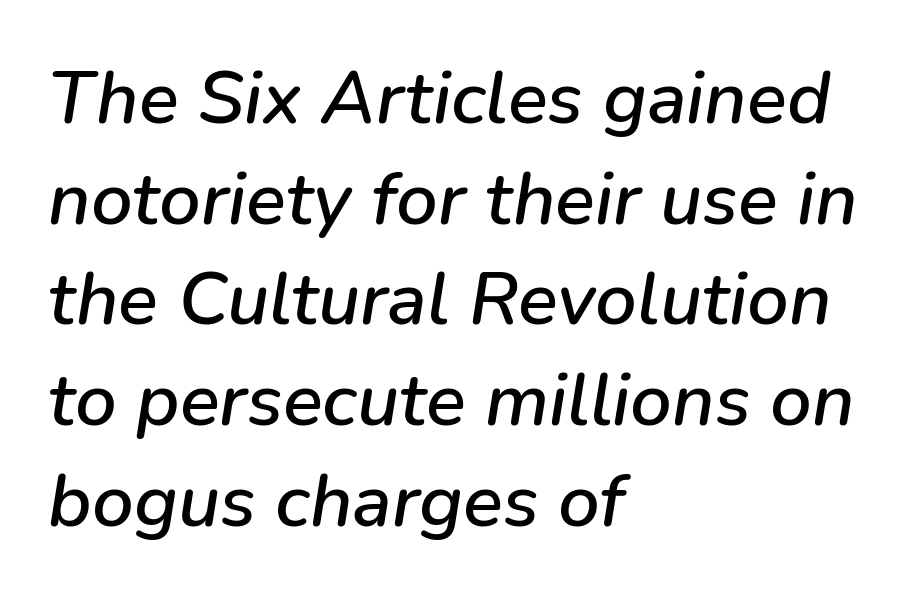
{"italic": "yes", "lean": "right", "slant_degrees": 9, "width": "normal", "stroke_contrast": "low", "x_height": "medium", "monospaced": "no", "underline": "no", "align": "left", "line_spacing": "normal", "line_spacing_ratio": 1.36, "letter_spacing": "normal", "letter_spacing_em": 0.0, "glyph_px": 74}
